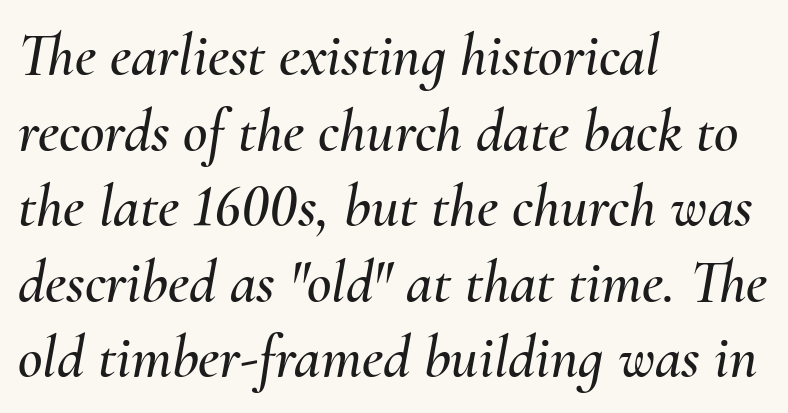
Q: Is the text italic (slanted)? A: Yes, it leans right by about 10 degrees.
Q: Is the text underlined? A: No.
Q: How is the paragraph aligned? A: Left-aligned.
Q: Is the spacing between letters normal or unusually wide? A: Normal.
Q: Is the spacing between lines tight, normal or loose? A: Normal.
Q: Width (condensed, normal, or wide)? A: Normal.
Q: Stroke contrast? A: Medium.
Q: x-height? A: Small.
Q: Monospaced? A: No.
